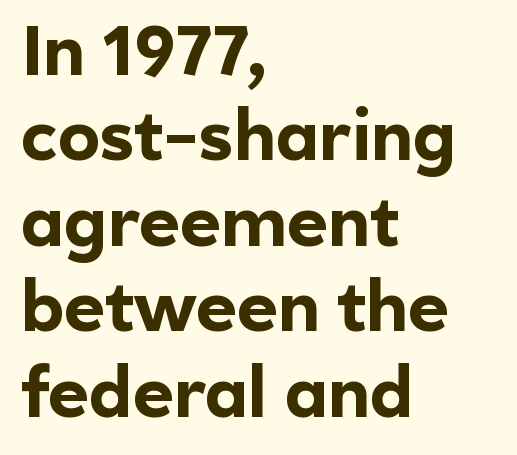
The image shows 70 px bold sans-serif type, upright; set left-aligned, line spacing 1.22x, normal letter spacing, not underlined; a medium x-height.
